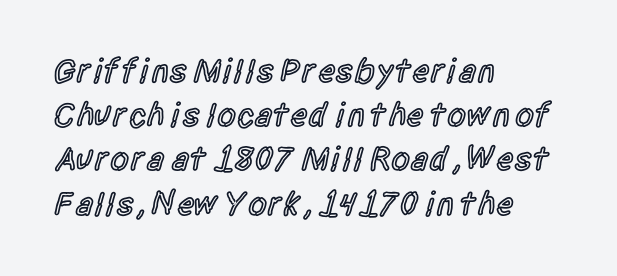
{"serif": "no", "bold": "semi", "weight": "semibold", "width": "condensed", "x_height": "large", "monospaced": "no", "underline": "no", "align": "left", "line_spacing": "normal", "line_spacing_ratio": 1.3, "letter_spacing": "normal", "letter_spacing_em": 0.0, "glyph_px": 34}
